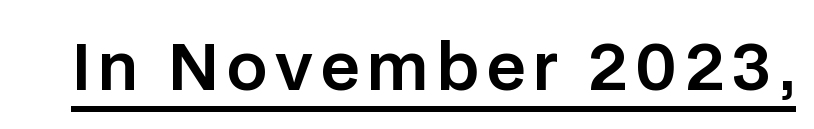
{"serif": "no", "italic": "no", "width": "normal", "stroke_contrast": "low", "x_height": "large", "monospaced": "no", "underline": "yes", "glyph_px": 64}
